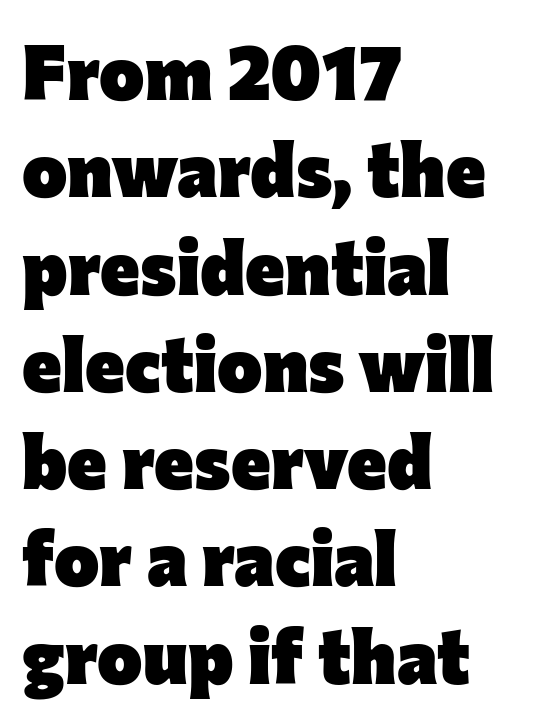
Q: Is the text bold? A: Yes.
Q: Is the text italic (slanted)? A: No, it is upright.
Q: Is the typeface a serif or a sans-serif typeface? A: Sans-serif.
Q: Is the text underlined? A: No.
Q: How is the paragraph aligned? A: Left-aligned.
Q: Is the spacing between letters normal or unusually wide? A: Normal.
Q: Is the spacing between lines tight, normal or loose? A: Normal.
Q: Width (condensed, normal, or wide)? A: Normal.
Q: Stroke contrast? A: Low.
Q: x-height? A: Medium.
Q: Monospaced? A: No.
